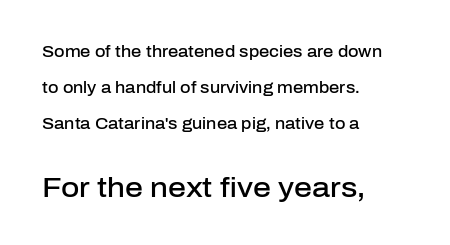
{"serif": "no", "italic": "no", "bold": "semi", "weight": "semibold", "width": "normal", "stroke_contrast": "low", "x_height": "medium", "monospaced": "no", "underline": "no", "align": "left", "line_spacing": "loose", "line_spacing_ratio": 2.24, "letter_spacing": "normal", "letter_spacing_em": 0.0, "larger_block": "second", "size_ratio": 1.75, "glyph_px": 28}
